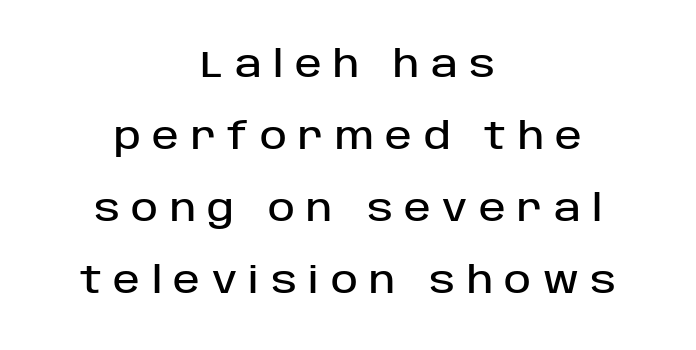
Q: Is the text italic (slanted)? A: No, it is upright.
Q: Is the typeface a serif or a sans-serif typeface? A: Sans-serif.
Q: Is the text underlined? A: No.
Q: How is the paragraph aligned? A: Centered.
Q: Is the spacing between letters normal or unusually wide? A: Unusually wide.
Q: Is the spacing between lines tight, normal or loose? A: Loose.
Q: Width (condensed, normal, or wide)? A: Normal.
Q: Stroke contrast? A: Low.
Q: x-height? A: Large.
Q: Monospaced? A: No.
